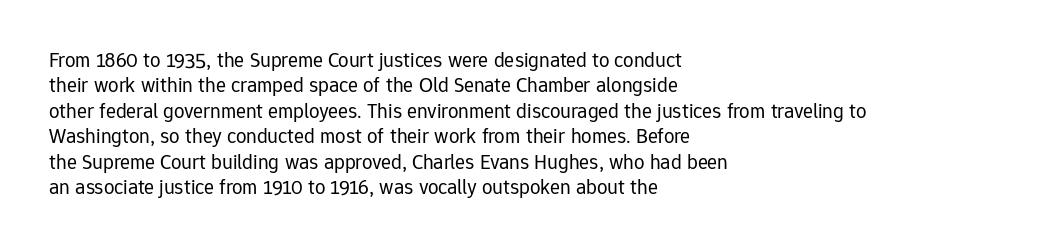
Q: Is the text bold? A: No.
Q: Is the text italic (slanted)? A: No, it is upright.
Q: Is the text underlined? A: No.
Q: How is the paragraph aligned? A: Left-aligned.
Q: Is the spacing between letters normal or unusually wide? A: Normal.
